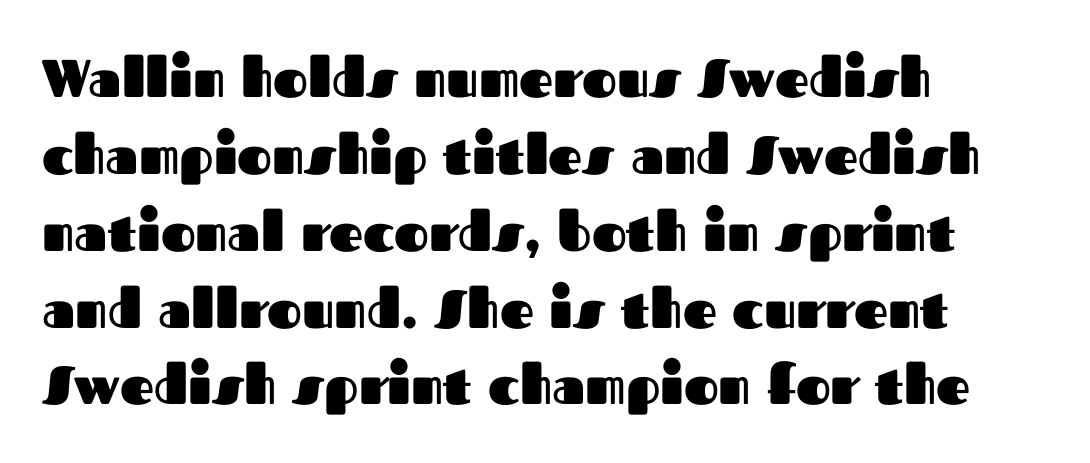
The image shows 53 px heavy sans-serif type, upright; set left-aligned, normal line spacing (1.45x), normal letter spacing, not underlined; medium stroke contrast and a medium x-height.
